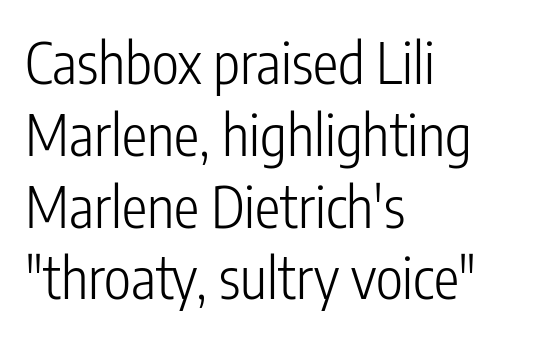
{"serif": "no", "italic": "no", "bold": "no", "weight": "light", "width": "condensed", "stroke_contrast": "low", "x_height": "medium", "monospaced": "no", "underline": "no", "align": "left", "line_spacing": "normal", "line_spacing_ratio": 1.26, "letter_spacing": "normal", "letter_spacing_em": 0.0, "glyph_px": 57}
